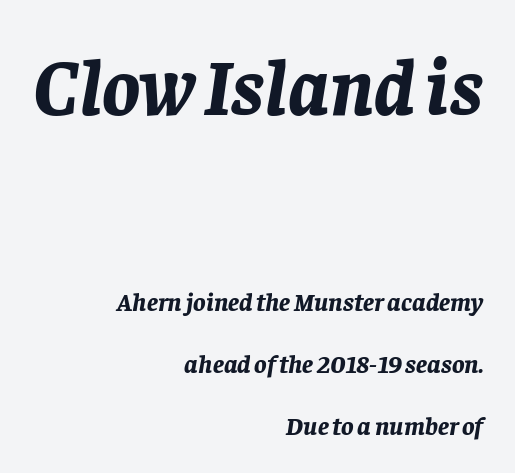
{"italic": "yes", "lean": "right", "slant_degrees": 8, "bold": "yes", "weight": "bold", "width": "normal", "stroke_contrast": "low", "x_height": "large", "monospaced": "no", "underline": "no", "align": "right", "line_spacing": "loose", "line_spacing_ratio": 2.38, "letter_spacing": "normal", "letter_spacing_em": 0.0, "larger_block": "first", "size_ratio": 3.04, "glyph_px": 79}
